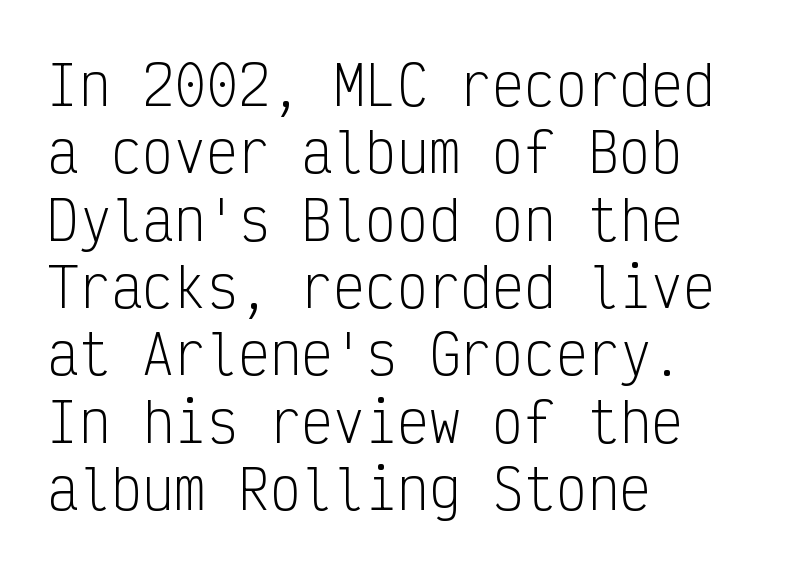
The image shows 53 px light, condensed sans-serif type, upright, monospaced; set left-aligned, normal line spacing (1.27x), normal letter spacing, not underlined; low stroke contrast and a medium x-height.
